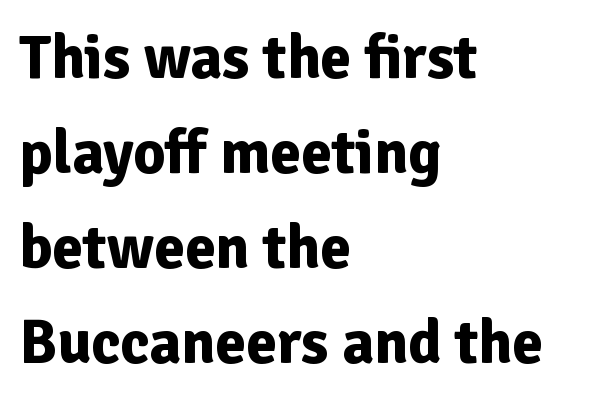
{"serif": "no", "italic": "no", "bold": "yes", "weight": "bold", "width": "normal", "stroke_contrast": "low", "x_height": "medium", "monospaced": "no", "underline": "no", "align": "left", "line_spacing": "normal", "line_spacing_ratio": 1.53, "letter_spacing": "normal", "letter_spacing_em": 0.0, "glyph_px": 62}
